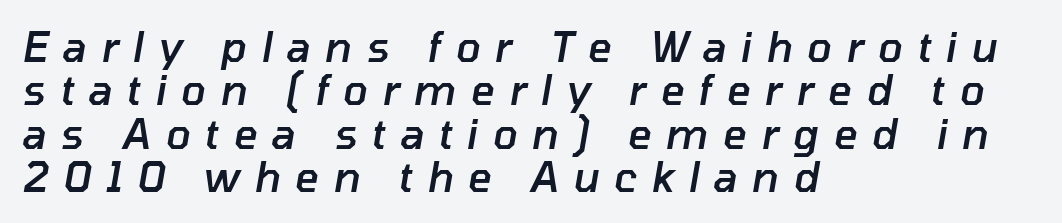
Q: Is the text bold? A: Semi-bold.
Q: Is the text italic (slanted)? A: Yes, it leans right by about 10 degrees.
Q: Is the text underlined? A: No.
Q: How is the paragraph aligned? A: Left-aligned.
Q: Is the spacing between letters normal or unusually wide? A: Unusually wide.
Q: Is the spacing between lines tight, normal or loose? A: Tight.
Q: Width (condensed, normal, or wide)? A: Normal.
Q: Stroke contrast? A: Low.
Q: x-height? A: Medium.
Q: Monospaced? A: No.
